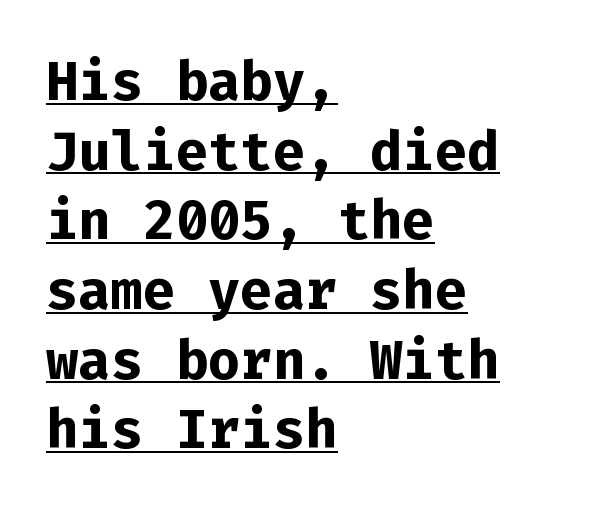
Q: Is the text bold? A: Yes.
Q: Is the text italic (slanted)? A: No, it is upright.
Q: Is the typeface a serif or a sans-serif typeface? A: Sans-serif.
Q: Is the text underlined? A: Yes.
Q: How is the paragraph aligned? A: Left-aligned.
Q: Is the spacing between letters normal or unusually wide? A: Normal.
Q: Is the spacing between lines tight, normal or loose? A: Normal.
Q: Width (condensed, normal, or wide)? A: Normal.
Q: Stroke contrast? A: Low.
Q: x-height? A: Medium.
Q: Monospaced? A: Yes.
